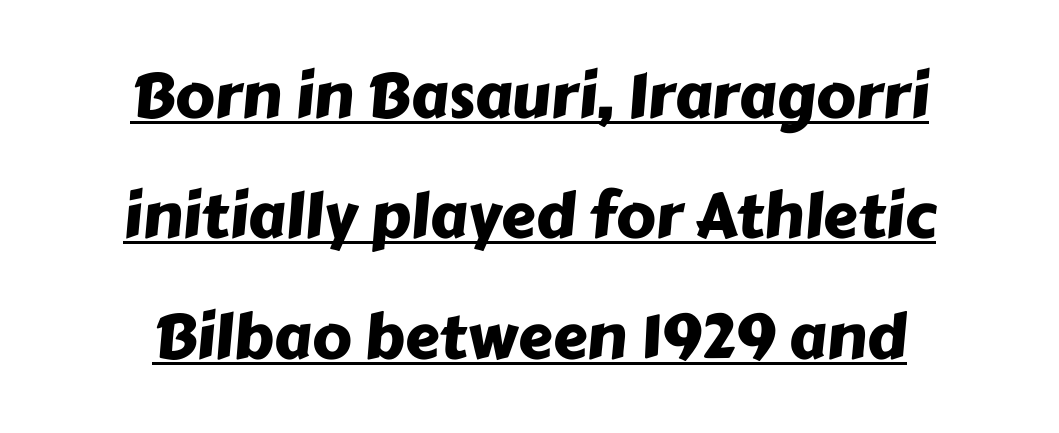
{"serif": "no", "width": "normal", "stroke_contrast": "low", "x_height": "medium", "monospaced": "no", "underline": "yes", "align": "center", "line_spacing": "loose", "line_spacing_ratio": 1.94, "letter_spacing": "normal", "letter_spacing_em": 0.0, "glyph_px": 62}
